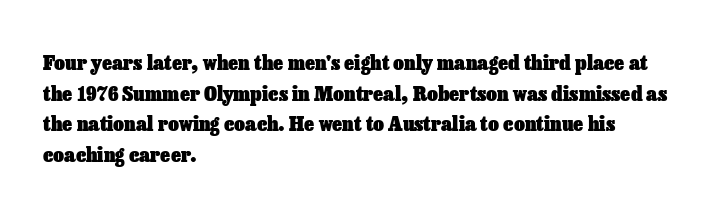
The image shows 21 px bold type, upright; set left-aligned, normal line spacing (1.46x), normal letter spacing, not underlined.
